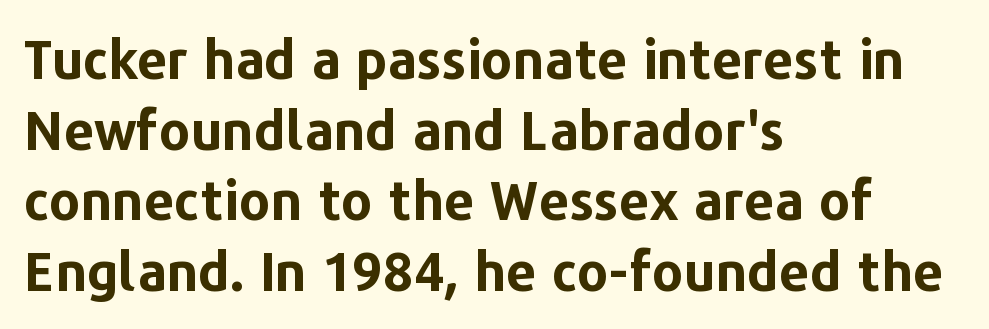
{"serif": "no", "italic": "no", "bold": "yes", "weight": "bold", "width": "normal", "stroke_contrast": "low", "x_height": "medium", "monospaced": "no", "underline": "no", "align": "left", "line_spacing": "normal", "line_spacing_ratio": 1.31, "letter_spacing": "normal", "letter_spacing_em": 0.0, "glyph_px": 54}
